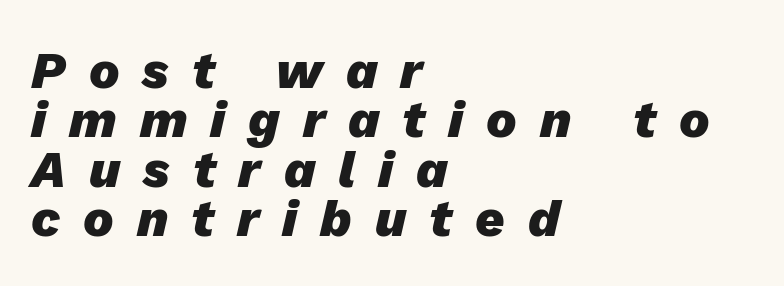
{"italic": "yes", "lean": "right", "slant_degrees": 13, "bold": "yes", "weight": "heavy", "width": "normal", "stroke_contrast": "low", "x_height": "medium", "monospaced": "no", "underline": "no", "align": "left", "line_spacing": "tight", "line_spacing_ratio": 0.97, "letter_spacing": "wide", "letter_spacing_em": 0.45, "glyph_px": 51}
